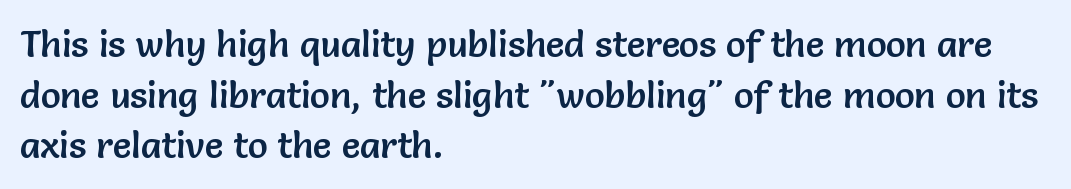
{"serif": "no", "italic": "no", "width": "normal", "stroke_contrast": "low", "x_height": "medium", "monospaced": "no", "underline": "no", "align": "left", "line_spacing": "normal", "line_spacing_ratio": 1.37, "letter_spacing": "normal", "letter_spacing_em": 0.0, "glyph_px": 37}
